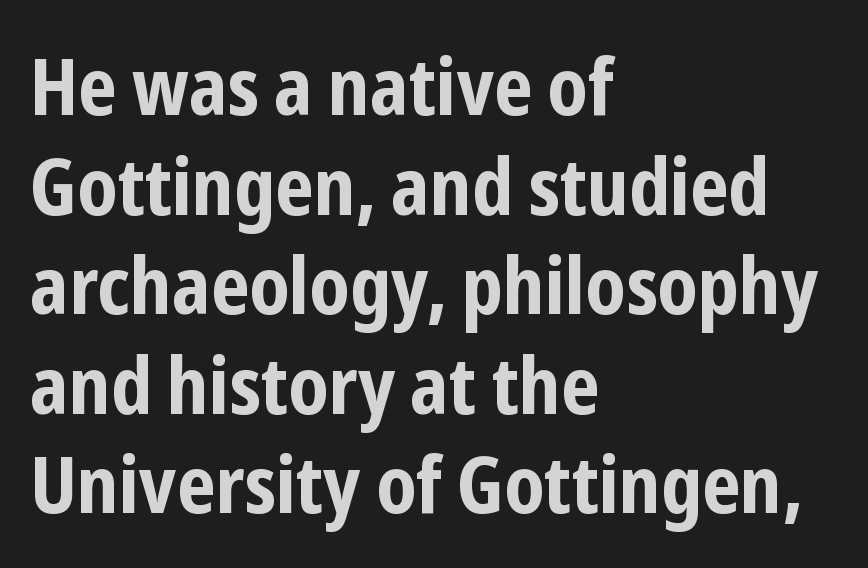
Q: Is the text bold? A: Yes.
Q: Is the text italic (slanted)? A: No, it is upright.
Q: Is the typeface a serif or a sans-serif typeface? A: Sans-serif.
Q: Is the text underlined? A: No.
Q: How is the paragraph aligned? A: Left-aligned.
Q: Is the spacing between letters normal or unusually wide? A: Normal.
Q: Is the spacing between lines tight, normal or loose? A: Normal.
Q: Width (condensed, normal, or wide)? A: Condensed.
Q: Stroke contrast? A: Low.
Q: x-height? A: Medium.
Q: Monospaced? A: No.
